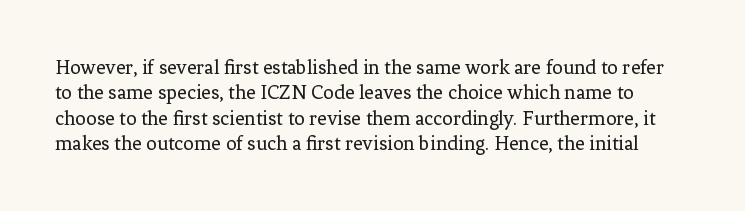
The image shows 21 px text type, upright; set line spacing 1.21x, normal letter spacing, not underlined.
